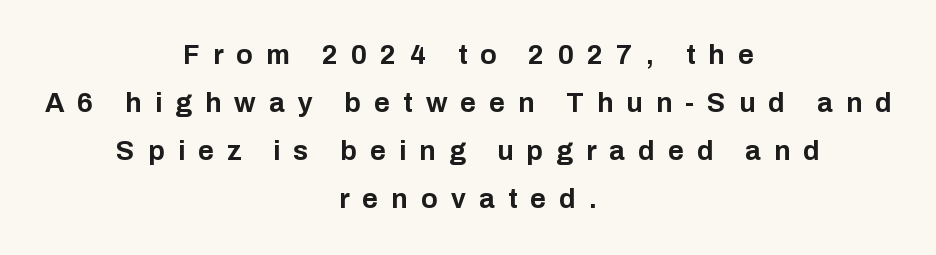
The image shows 27 px bold type, upright; set centered, line spacing 1.78x, unusually wide letter spacing (+0.49 em), not underlined.
